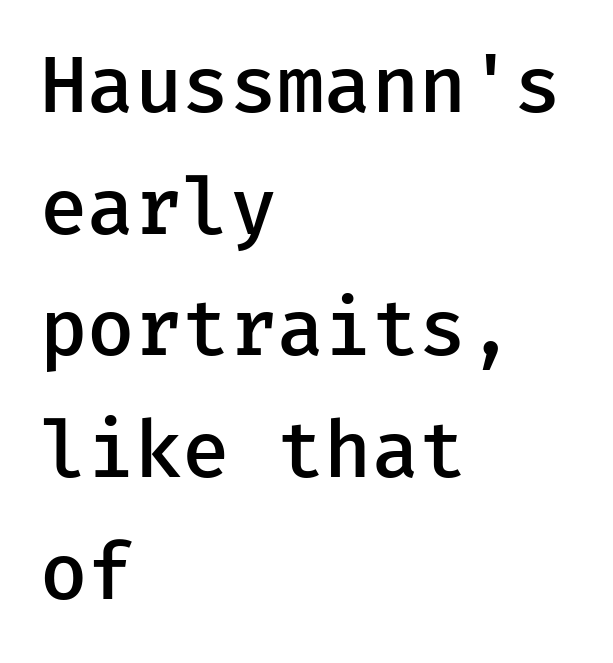
Q: Is the text bold? A: Semi-bold.
Q: Is the text italic (slanted)? A: No, it is upright.
Q: Is the typeface a serif or a sans-serif typeface? A: Sans-serif.
Q: Is the text underlined? A: No.
Q: How is the paragraph aligned? A: Left-aligned.
Q: Is the spacing between letters normal or unusually wide? A: Normal.
Q: Is the spacing between lines tight, normal or loose? A: Normal.
Q: Width (condensed, normal, or wide)? A: Normal.
Q: Stroke contrast? A: Low.
Q: x-height? A: Medium.
Q: Monospaced? A: Yes.
